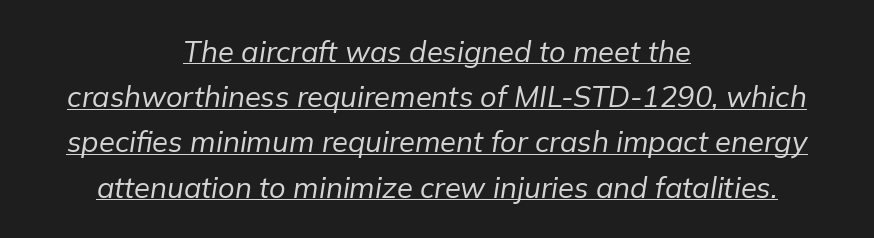
The image shows 29 px regular-weight type, italic (leaning right); set centered, normal line spacing (1.56x), normal letter spacing, underlined; low stroke contrast and a medium x-height.
